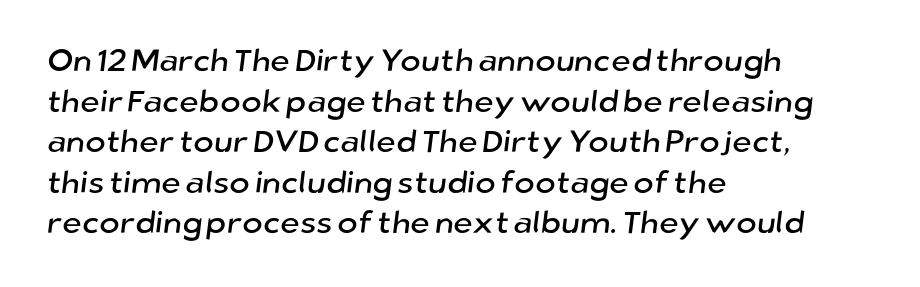
Q: Is the typeface a serif or a sans-serif typeface? A: Sans-serif.
Q: Is the text underlined? A: No.
Q: How is the paragraph aligned? A: Left-aligned.
Q: Is the spacing between letters normal or unusually wide? A: Normal.
Q: Is the spacing between lines tight, normal or loose? A: Normal.
Q: Width (condensed, normal, or wide)? A: Normal.
Q: Stroke contrast? A: Low.
Q: x-height? A: Medium.
Q: Monospaced? A: No.
